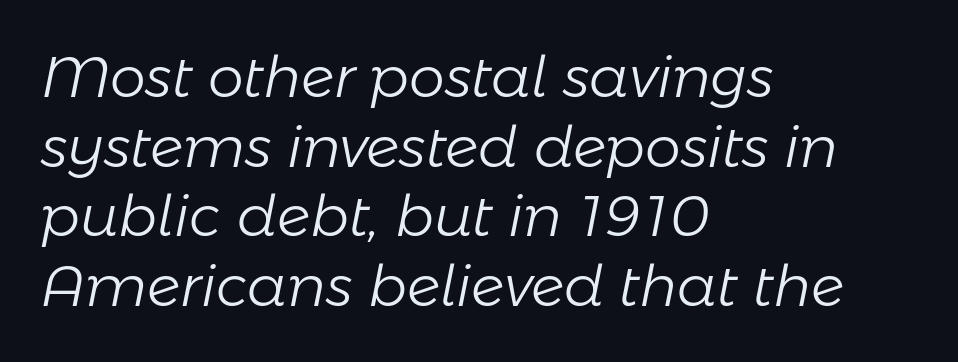
The letters advance in unequal steps, a hallmark of proportional type. These lines were composed using italics. The setting favours the left margin, as ordinary paragraphs usually do. Vertical stems look standard width or narrower in stroke.
